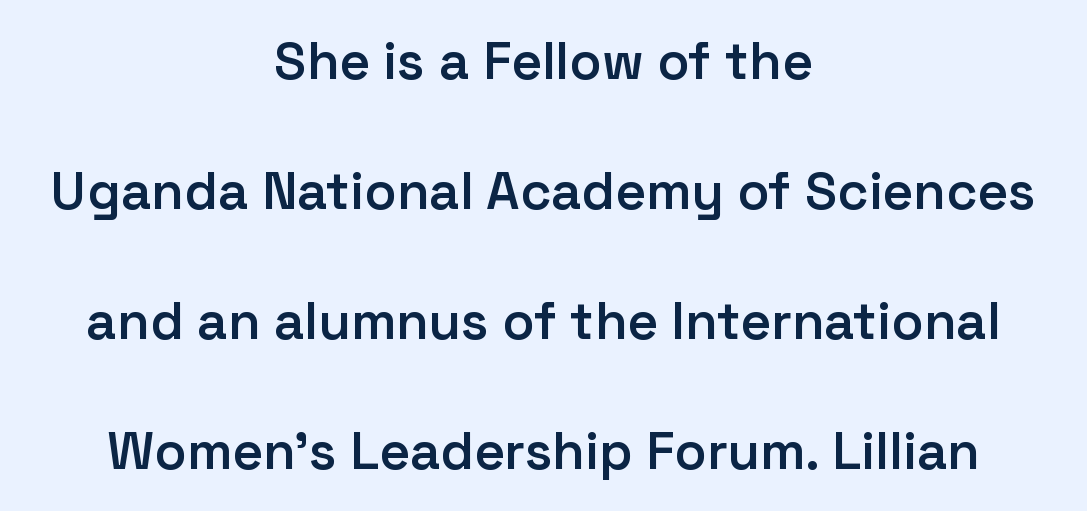
The image shows 53 px semibold sans-serif type, upright; set centered, loose line spacing (2.45x), normal letter spacing, not underlined; low stroke contrast and a medium x-height.
